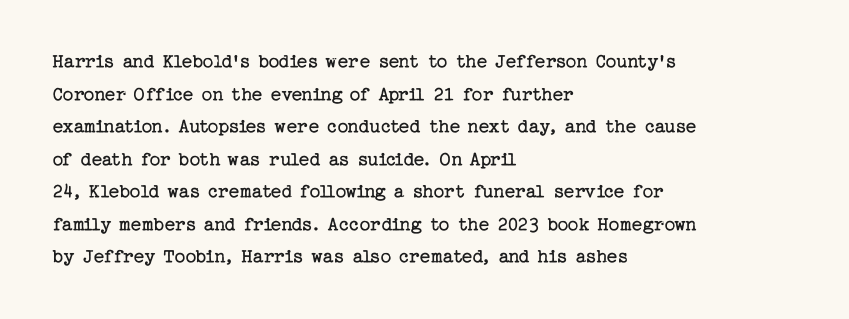
The image shows 21 px text type, upright; set left-aligned, normal line spacing (1.55x), normal letter spacing, not underlined.
